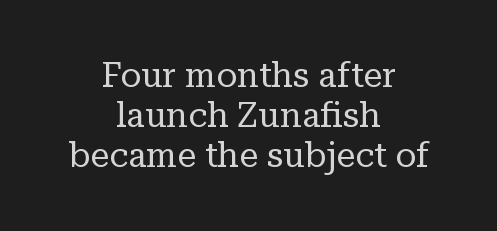
The image shows 34 px regular-weight serif type, upright; set centered, line spacing 1.17x, normal letter spacing, not underlined; low stroke contrast and a medium x-height.
